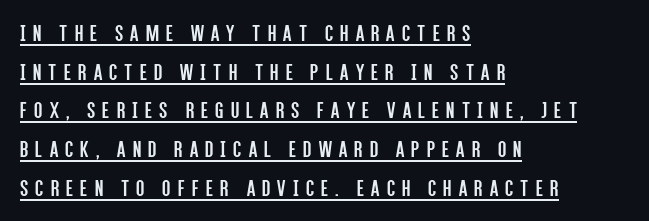
The image shows 24 px text type, upright; set left-aligned, normal line spacing (1.61x), unusually wide letter spacing (+0.3 em), underlined.
